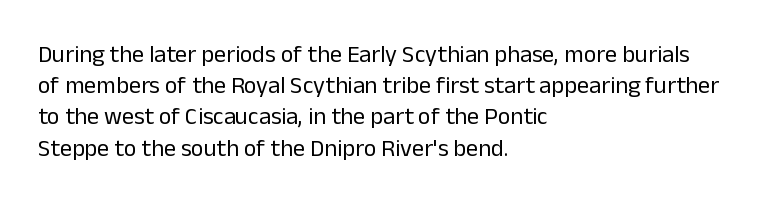
The image shows 24 px text type, upright; set left-aligned, normal line spacing (1.3x), normal letter spacing, not underlined.
